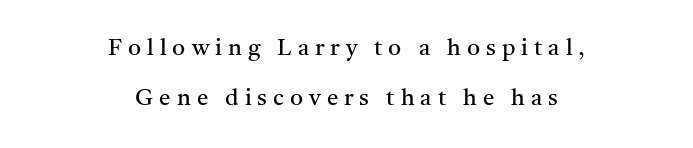
{"italic": "no", "bold": "no", "underline": "no", "align": "center", "line_spacing": "loose", "line_spacing_ratio": 2.17, "letter_spacing": "wide", "letter_spacing_em": 0.26, "glyph_px": 23}
